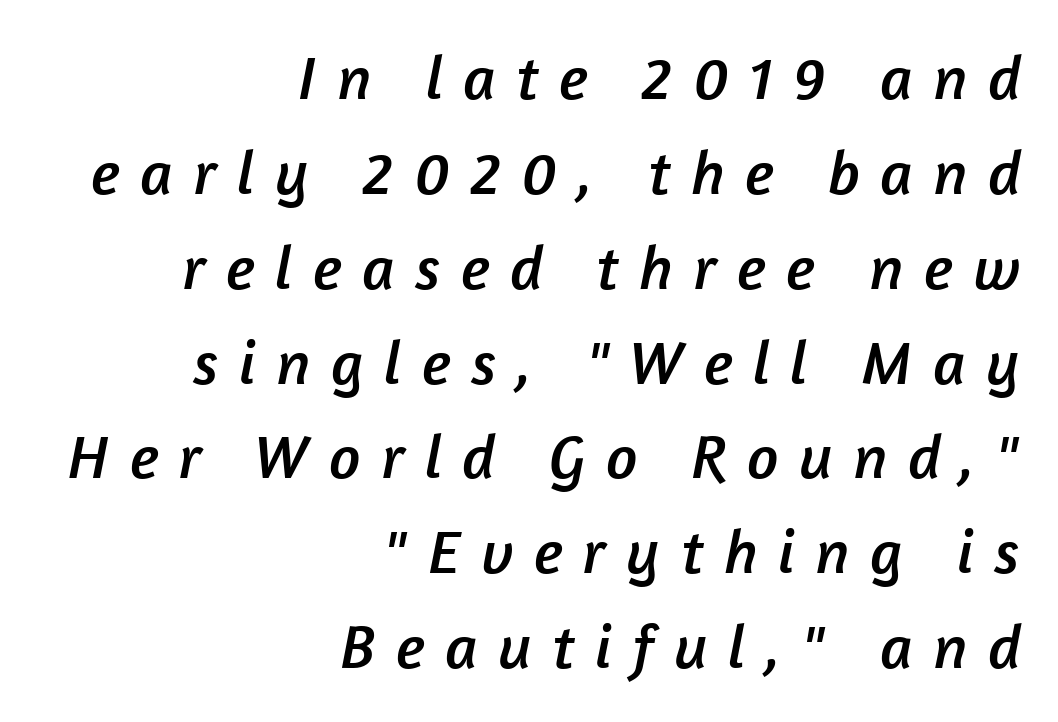
Character widths vary here, with narrow letters taking less room than wide ones. How would I describe the line gaps? Plain and ordinary. Decoration check: the copy has no underline. The paragraph shown leans on its right margin. There is plenty of visible air inserted between adjacent glyphs.
